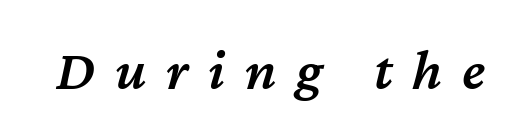
The image shows 58 px semibold type, italic (leaning right); set unusually wide letter spacing (+0.34 em), not underlined; medium stroke contrast and a medium x-height.
